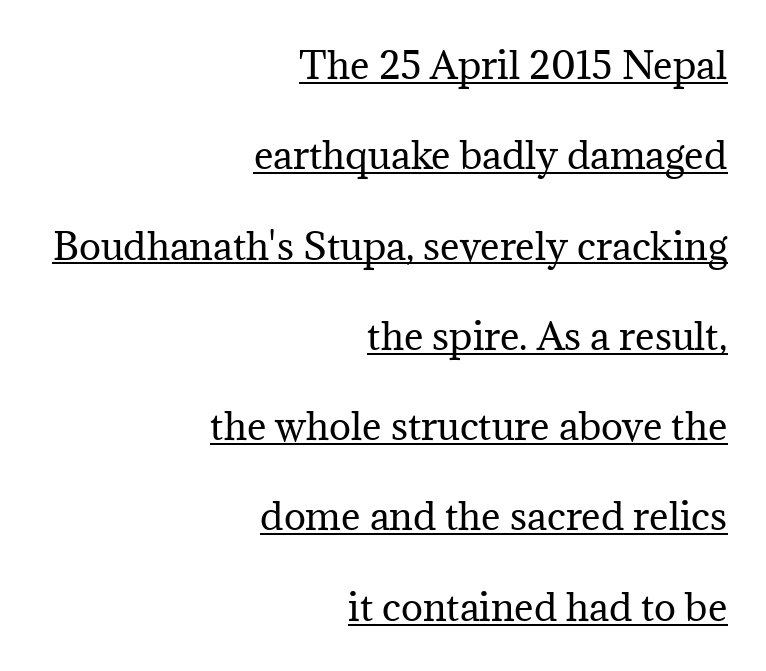
Q: Is the text bold? A: No.
Q: Is the text italic (slanted)? A: No, it is upright.
Q: Is the typeface a serif or a sans-serif typeface? A: Serif.
Q: Is the text underlined? A: Yes.
Q: How is the paragraph aligned? A: Right-aligned.
Q: Is the spacing between letters normal or unusually wide? A: Normal.
Q: Is the spacing between lines tight, normal or loose? A: Loose.
Q: Width (condensed, normal, or wide)? A: Normal.
Q: Stroke contrast? A: Medium.
Q: x-height? A: Medium.
Q: Monospaced? A: No.
